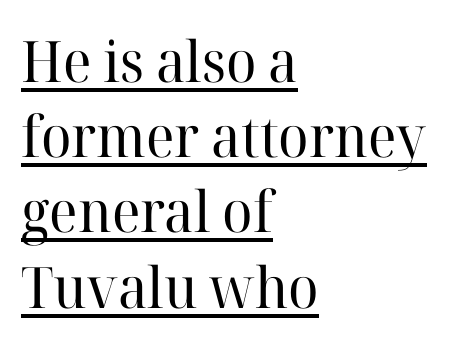
Q: Is the text bold? A: No.
Q: Is the text italic (slanted)? A: No, it is upright.
Q: Is the typeface a serif or a sans-serif typeface? A: Serif.
Q: Is the text underlined? A: Yes.
Q: How is the paragraph aligned? A: Left-aligned.
Q: Is the spacing between letters normal or unusually wide? A: Normal.
Q: Is the spacing between lines tight, normal or loose? A: Normal.
Q: Width (condensed, normal, or wide)? A: Normal.
Q: Stroke contrast? A: High.
Q: x-height? A: Medium.
Q: Monospaced? A: No.
